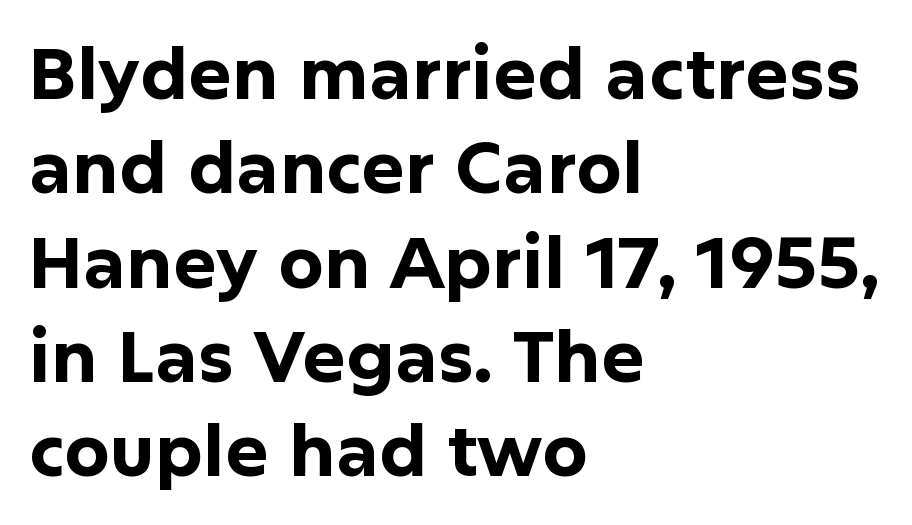
{"serif": "no", "italic": "no", "bold": "yes", "weight": "bold", "width": "normal", "stroke_contrast": "low", "x_height": "medium", "monospaced": "no", "underline": "no", "align": "left", "line_spacing": "normal", "line_spacing_ratio": 1.31, "letter_spacing": "normal", "letter_spacing_em": 0.0, "glyph_px": 72}
